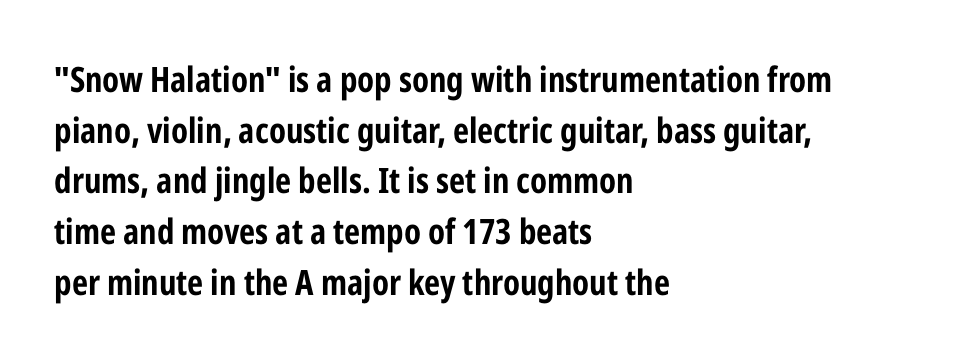
The rendering uses natural spacing where letterforms have individual widths. Is this a sans? Yes — the strokes have no serifs. You can tell it's not italic because the verticals are truly vertical. Is there much room between lines? A standard amount, neither cramped nor airy. If you drew a ruler down the left edge, every line would touch it. Lines of text with bare space underneath.
